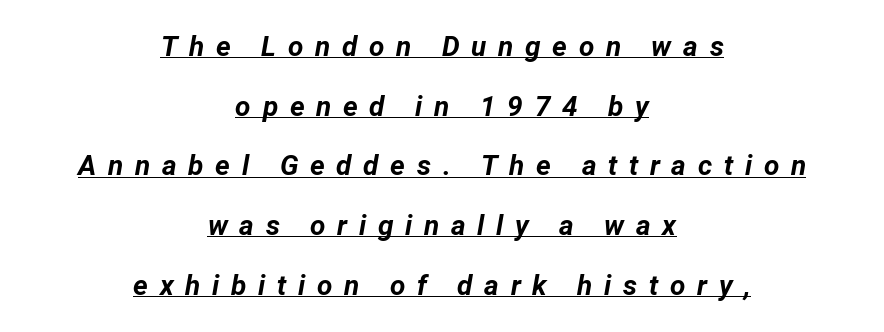
Is the type bold? Yes — the strokes are clearly thick and heavy. Is this a fixed-width face? No — the glyphs have proportional, varying widths. Loose tracking; the words dissolve into strings of separated letters. Yep, that's italic — everything's leaning. A rule runs beneath these lines of type. Line spacing here is loose.
